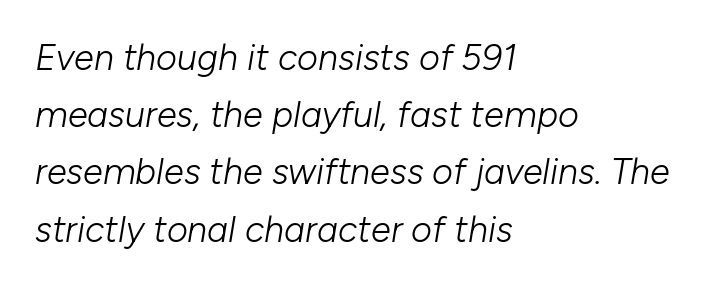
{"italic": "yes", "lean": "right", "slant_degrees": 10, "bold": "no", "weight": "light", "width": "normal", "stroke_contrast": "low", "x_height": "medium", "monospaced": "no", "underline": "no", "align": "left", "line_spacing": "normal", "line_spacing_ratio": 1.59, "letter_spacing": "normal", "letter_spacing_em": 0.0, "glyph_px": 36}
